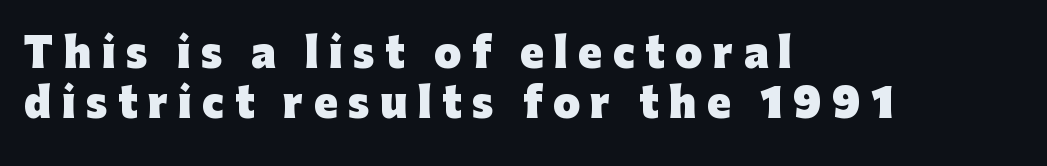
Q: Is the text bold? A: Yes.
Q: Is the text italic (slanted)? A: No, it is upright.
Q: Is the typeface a serif or a sans-serif typeface? A: Sans-serif.
Q: Is the text underlined? A: No.
Q: How is the paragraph aligned? A: Left-aligned.
Q: Is the spacing between letters normal or unusually wide? A: Unusually wide.
Q: Is the spacing between lines tight, normal or loose? A: Normal.
Q: Width (condensed, normal, or wide)? A: Normal.
Q: Stroke contrast? A: Low.
Q: x-height? A: Medium.
Q: Monospaced? A: No.
